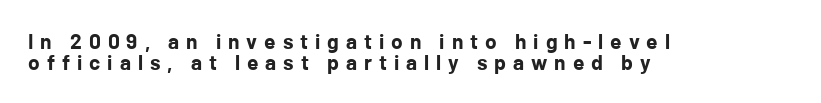
Leading is clearly below the norm, producing a dense column. These lines have a slow, spaced-out rhythm from letter to letter. Does the copy run flush right? No — it runs flush left. Thick stems and heavy bowls — unmistakably bold.
